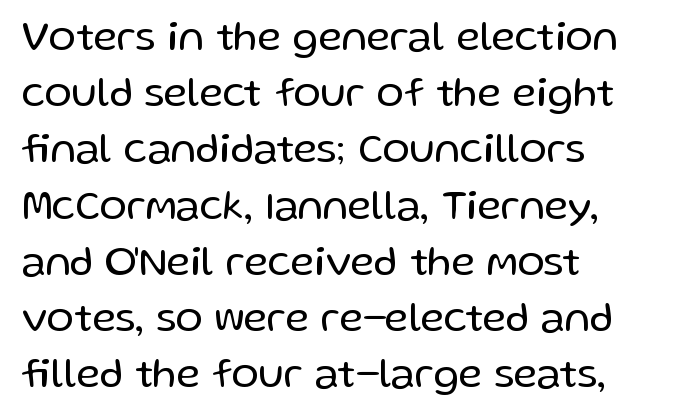
Q: Is the text bold? A: No.
Q: Is the text italic (slanted)? A: No, it is upright.
Q: Is the typeface a serif or a sans-serif typeface? A: Sans-serif.
Q: Is the text underlined? A: No.
Q: How is the paragraph aligned? A: Left-aligned.
Q: Is the spacing between letters normal or unusually wide? A: Normal.
Q: Is the spacing between lines tight, normal or loose? A: Normal.
Q: Width (condensed, normal, or wide)? A: Normal.
Q: Stroke contrast? A: Low.
Q: x-height? A: Medium.
Q: Monospaced? A: No.
